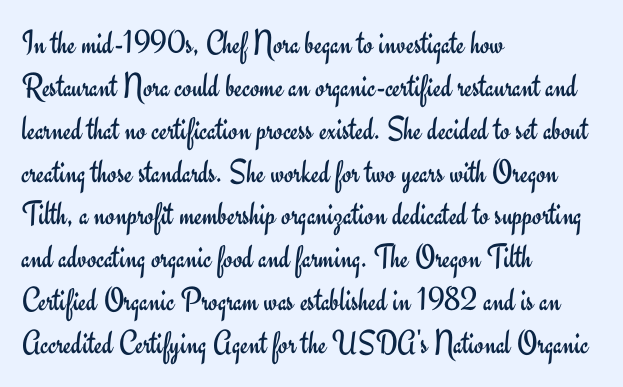
No extra ink here — the face is not bold. Students, observe: this is what conventionally led text looks like. The glyphs in this specimen are sans serif.
